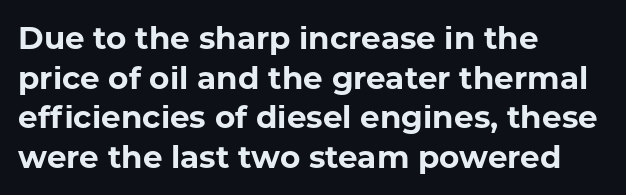
Q: Is the text bold? A: Yes.
Q: Is the text italic (slanted)? A: No, it is upright.
Q: Is the typeface a serif or a sans-serif typeface? A: Sans-serif.
Q: Is the text underlined? A: No.
Q: How is the paragraph aligned? A: Left-aligned.
Q: Is the spacing between letters normal or unusually wide? A: Normal.
Q: Is the spacing between lines tight, normal or loose? A: Normal.
Q: Width (condensed, normal, or wide)? A: Normal.
Q: Stroke contrast? A: Low.
Q: x-height? A: Medium.
Q: Monospaced? A: No.
